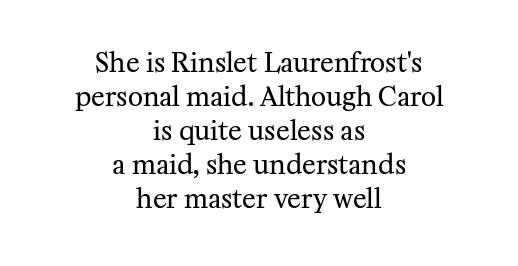
The image shows 26 px text type, upright; set centered, normal line spacing (1.31x), normal letter spacing, not underlined.
